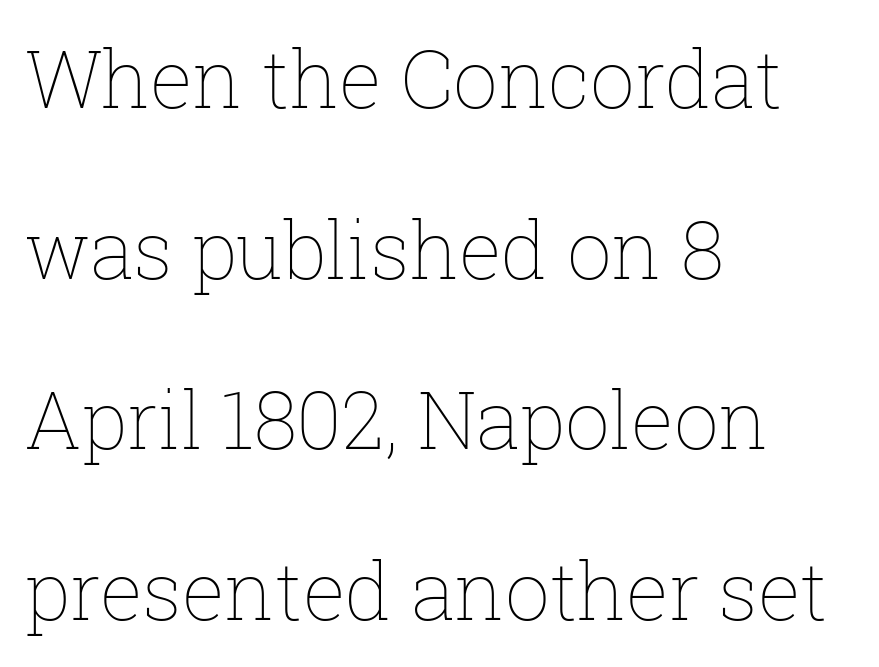
Q: Is the text bold? A: No.
Q: Is the text italic (slanted)? A: No, it is upright.
Q: Is the text underlined? A: No.
Q: How is the paragraph aligned? A: Left-aligned.
Q: Is the spacing between letters normal or unusually wide? A: Normal.
Q: Is the spacing between lines tight, normal or loose? A: Loose.
Q: Width (condensed, normal, or wide)? A: Normal.
Q: Stroke contrast? A: Low.
Q: x-height? A: Medium.
Q: Monospaced? A: No.
